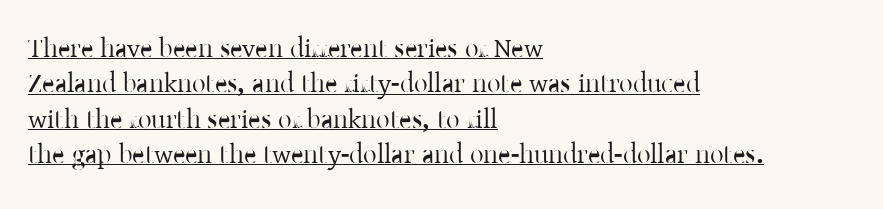
Observe the ordinary spacing: letters are neighbours, not strangers. A roman cut, with each character standing at attention. Rows of type keep a routine distance in the vertical direction. Compared with undecorated copy, this sample adds a rule below the words. The paragraph has a hard left edge and a soft right edge.
